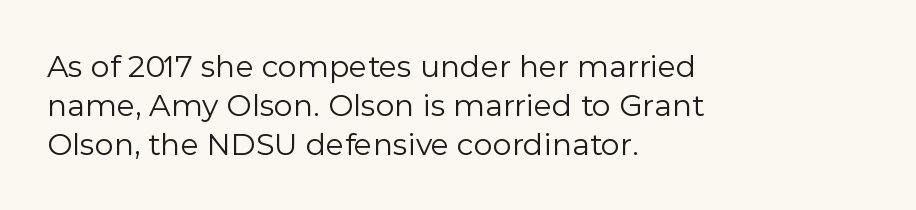
Stroke terminals: plain, sans-serif. Italic: no, the glyphs are upright roman. Students, note that the glyphs here touch the page at normal intervals. A typesetter would call this leading conventional body-copy spacing. These lines stack with their left ends in a neat column.
